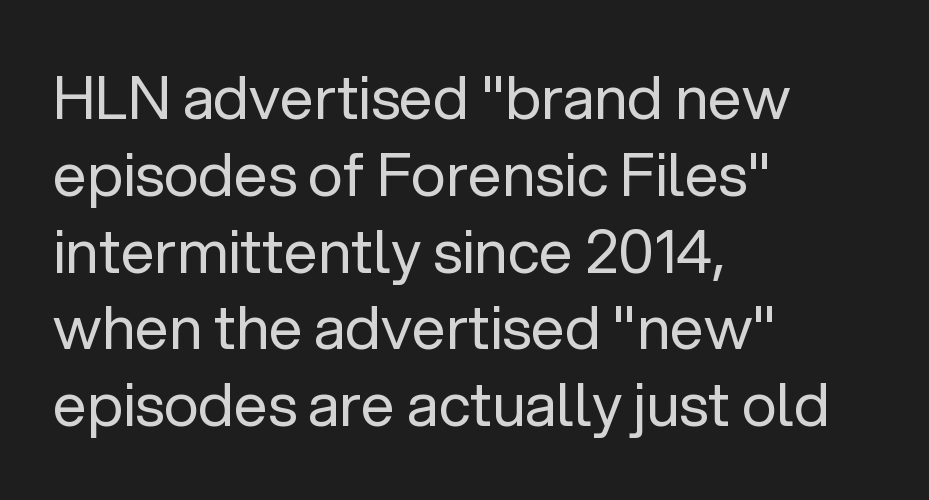
Q: Is the text bold? A: No.
Q: Is the text italic (slanted)? A: No, it is upright.
Q: Is the typeface a serif or a sans-serif typeface? A: Sans-serif.
Q: Is the text underlined? A: No.
Q: How is the paragraph aligned? A: Left-aligned.
Q: Is the spacing between letters normal or unusually wide? A: Normal.
Q: Is the spacing between lines tight, normal or loose? A: Normal.
Q: Width (condensed, normal, or wide)? A: Normal.
Q: Stroke contrast? A: Low.
Q: x-height? A: Medium.
Q: Monospaced? A: No.
